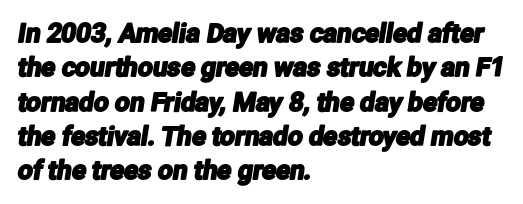
The image shows 26 px text type; set left-aligned, normal line spacing (1.32x), normal letter spacing, not underlined.
